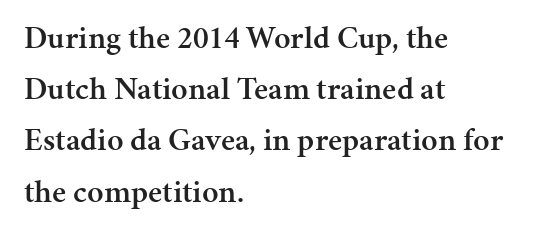
The rendering uses natural spacing where letterforms have individual widths. The lines are quadded left. Do the letters lean? They stand straight. Unlike a clean sans, this face finishes its strokes with serifs. A bit beefed up — I'd call it semibold rather than bold. Bare-footed words on every line.
